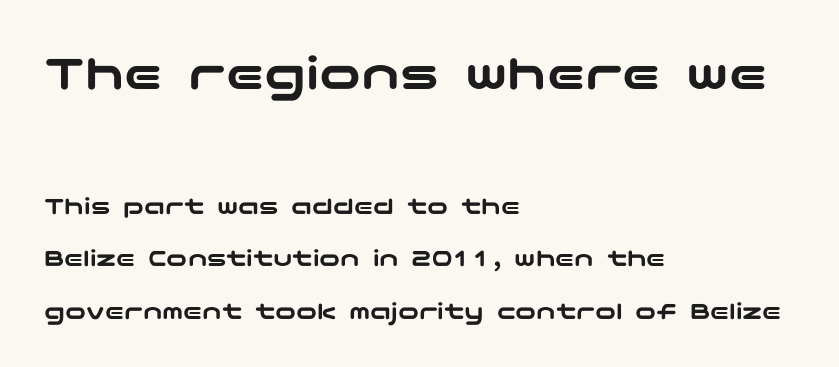
{"serif": "no", "italic": "no", "width": "wide", "stroke_contrast": "low", "x_height": "medium", "underline": "no", "align": "left", "line_spacing": "loose", "line_spacing_ratio": 2.02, "letter_spacing": "normal", "letter_spacing_em": 0.0, "larger_block": "first", "size_ratio": 2.0, "glyph_px": 52}
